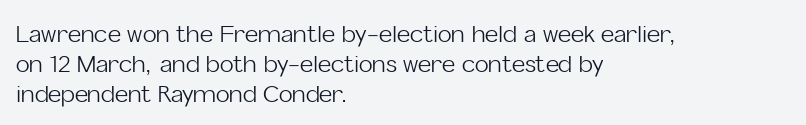
The lines are quadded left. The font sits on the lighter half of the weight spectrum, regular included. Tracking here is standard; glyphs follow each other at the usual distance. Italic? Not at all — the glyphs are vertical. Rule under the text: the space is simply empty.
